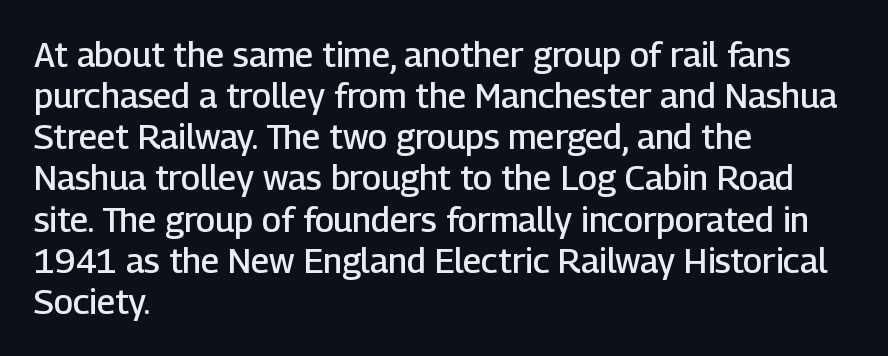
Q: Is the text bold? A: Semi-bold.
Q: Is the text italic (slanted)? A: No, it is upright.
Q: Is the typeface a serif or a sans-serif typeface? A: Sans-serif.
Q: Is the text underlined? A: No.
Q: How is the paragraph aligned? A: Left-aligned.
Q: Is the spacing between letters normal or unusually wide? A: Normal.
Q: Width (condensed, normal, or wide)? A: Normal.
Q: Stroke contrast? A: Low.
Q: x-height? A: Medium.
Q: Monospaced? A: No.
